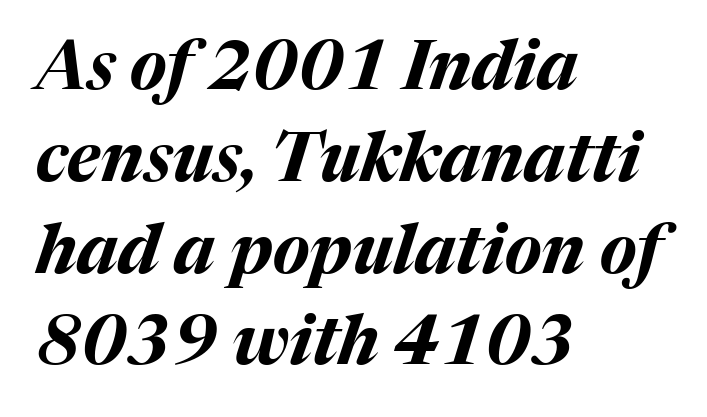
The image shows 68 px bold type, italic (leaning right); set left-aligned, normal line spacing (1.35x), normal letter spacing, not underlined; medium stroke contrast and a medium x-height.
